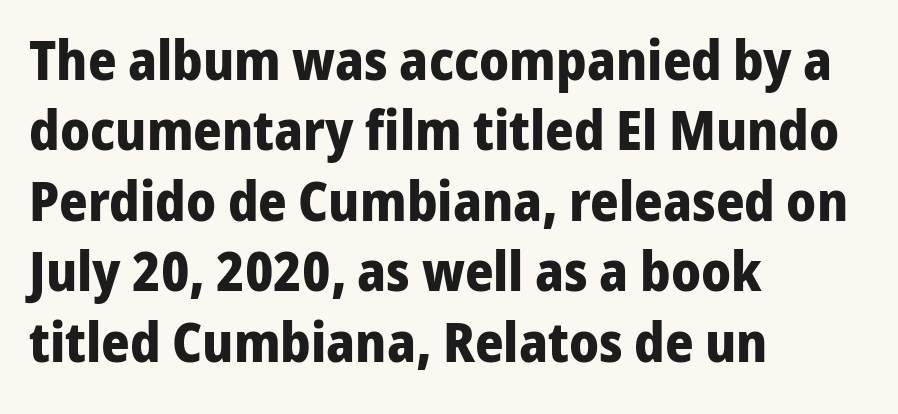
{"serif": "no", "italic": "no", "bold": "yes", "weight": "bold", "width": "normal", "stroke_contrast": "low", "x_height": "medium", "monospaced": "no", "underline": "no", "align": "left", "line_spacing": "normal", "line_spacing_ratio": 1.28, "letter_spacing": "normal", "letter_spacing_em": 0.0, "glyph_px": 55}
